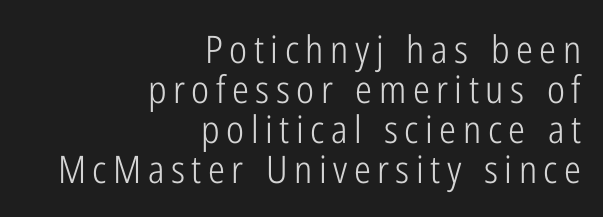
The image shows 38 px light, condensed sans-serif type, upright; set right-aligned, tight line spacing (1.05x), not underlined; low stroke contrast and a medium x-height.
